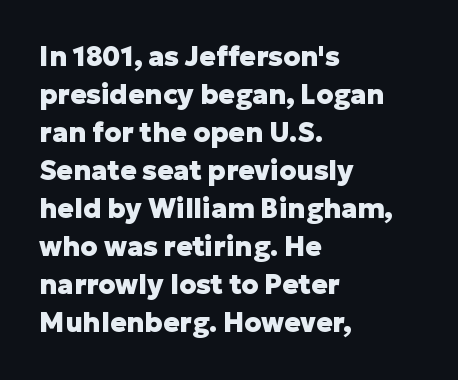
Nothing unusual about the tracking: characters are spaced as the font intends. Glance below the letters and you will spot only blank space. Designer's note — italics off, roman on. Alignment: flush left.
